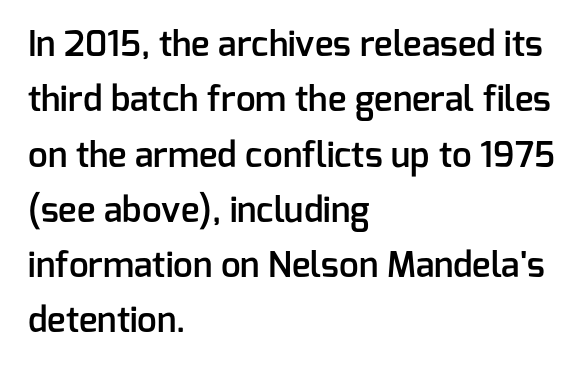
The image shows 35 px semibold sans-serif type, upright; set left-aligned, normal line spacing (1.58x), normal letter spacing, not underlined; low stroke contrast and a medium x-height.
